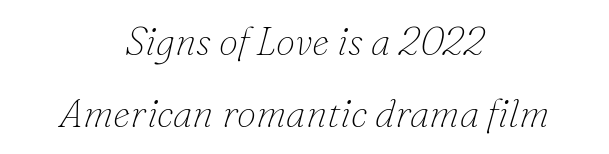
Q: Is the text bold? A: No.
Q: Is the text italic (slanted)? A: Yes, it leans right by about 16 degrees.
Q: Is the typeface a serif or a sans-serif typeface? A: Serif.
Q: Is the text underlined? A: No.
Q: How is the paragraph aligned? A: Centered.
Q: Is the spacing between letters normal or unusually wide? A: Normal.
Q: Width (condensed, normal, or wide)? A: Normal.
Q: Stroke contrast? A: Low.
Q: x-height? A: Small.
Q: Monospaced? A: No.
